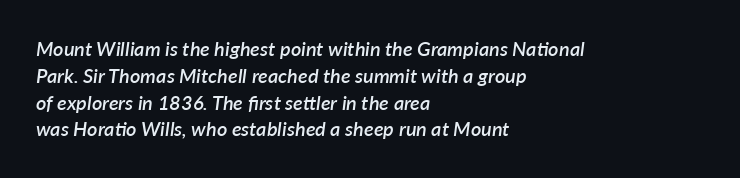
Q: Is the text bold? A: Semi-bold.
Q: Is the text italic (slanted)? A: Yes, it leans right by about 7 degrees.
Q: Is the text underlined? A: No.
Q: How is the paragraph aligned? A: Left-aligned.
Q: Is the spacing between letters normal or unusually wide? A: Normal.
Q: Is the spacing between lines tight, normal or loose? A: Normal.
